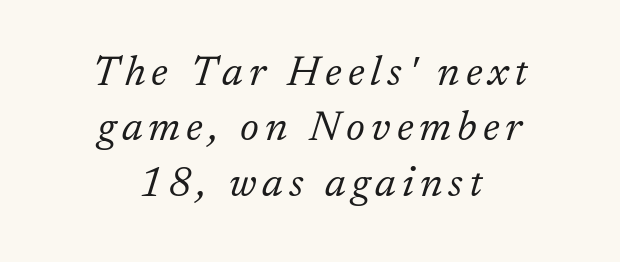
The image shows 42 px light serif type, italic (leaning right); set centered, normal line spacing (1.32x), not underlined; low stroke contrast and a medium x-height.
